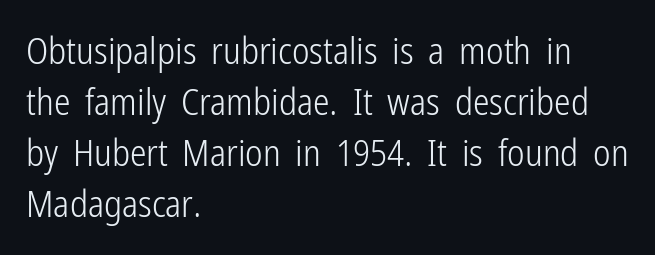
Bare-footed words on every line. Nope, not italic — everything's standing straight. The line texture is even and compact thanks to regular tracking. The block of text has a typical density, with ordinary space between rows. To sum up the face: it is a sans, with no serifs. Horizontal alignment here is leftward, the default for most running prose.
